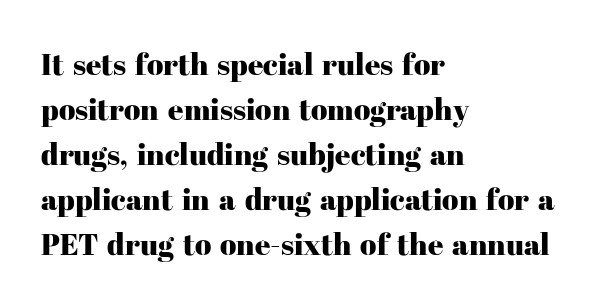
The face used here is proportionally spaced, like ordinary book or web type. Letters rest on an invisible, unmarked baseline. Quick note: not italic, upright. The tracking reads as untouched default to a designer's eye. How would I describe the line gaps? Plain and ordinary.
